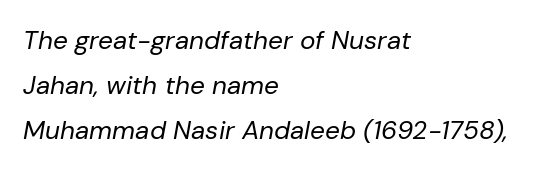
Q: Is the text bold? A: No.
Q: Is the text italic (slanted)? A: Yes, it leans right by about 10 degrees.
Q: Is the text underlined? A: No.
Q: How is the paragraph aligned? A: Left-aligned.
Q: Is the spacing between letters normal or unusually wide? A: Normal.
